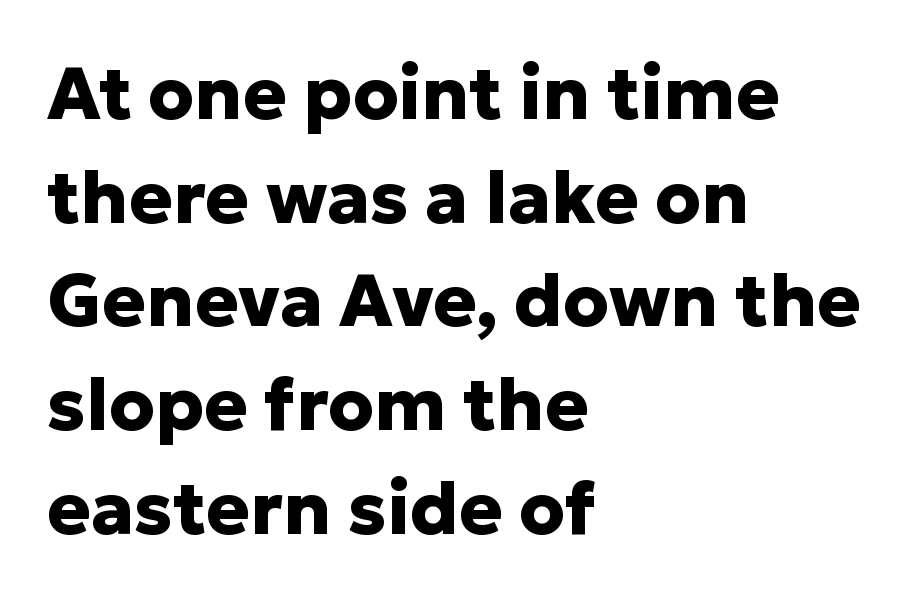
This is the regular roman posture of the typeface. Font category for this specimen: sans-serif. The specimen omits any rule beneath the text block's lines. You could not count columns in this text — the font is proportionally spaced. Teacher's note: observe the even left margin — that is flush-left alignment. Summary of vertical rhythm: regular, with standard interline spacing.
